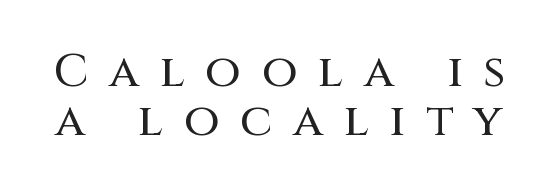
The image shows 46 px sans-serif type, upright; set tight line spacing (1.06x), unusually wide letter spacing (+0.45 em), not underlined; medium stroke contrast and a large x-height.
